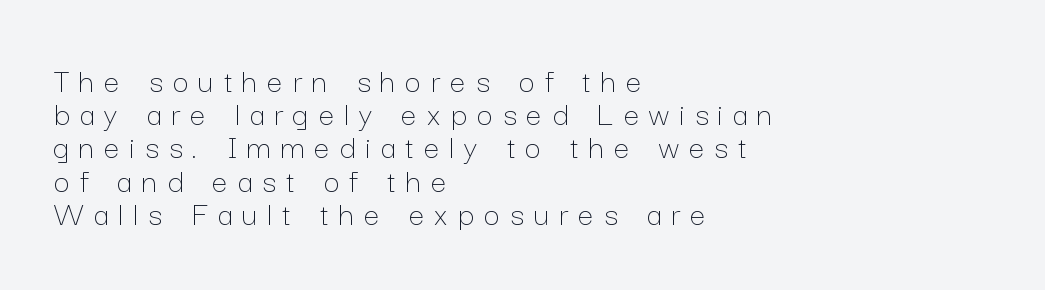
Q: Is the text bold? A: No.
Q: Is the text italic (slanted)? A: No, it is upright.
Q: Is the text underlined? A: No.
Q: How is the paragraph aligned? A: Left-aligned.
Q: Is the spacing between letters normal or unusually wide? A: Unusually wide.
Q: Is the spacing between lines tight, normal or loose? A: Tight.
Q: Width (condensed, normal, or wide)? A: Normal.
Q: Stroke contrast? A: Low.
Q: x-height? A: Medium.
Q: Monospaced? A: No.
